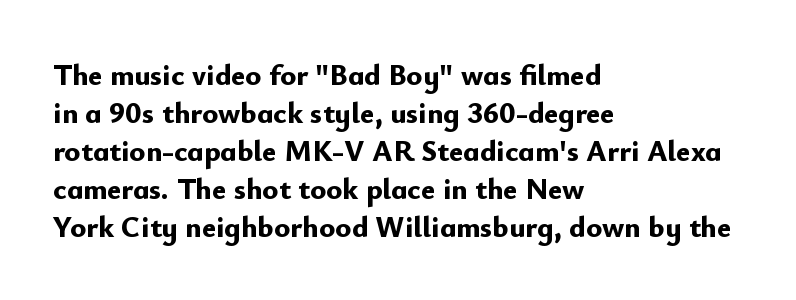
You can tell it's not italic because the verticals are truly vertical. Leading: standard. The specimen omits any rule beneath the text block's lines. Observe the ordinary spacing: letters are neighbours, not strangers. Type style note: lacks serifs.
